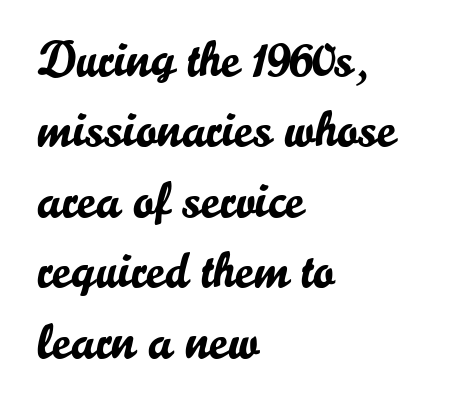
The image shows 51 px sans-serif type; set left-aligned, normal line spacing (1.38x), normal letter spacing, not underlined; low stroke contrast and a small x-height.
